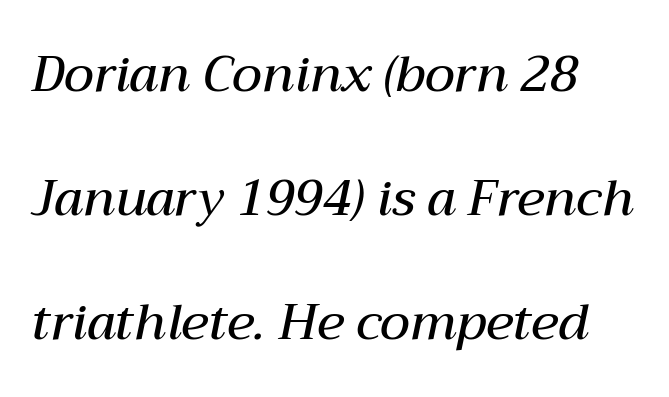
{"italic": "yes", "lean": "right", "slant_degrees": 12, "bold": "semi", "weight": "semibold", "width": "normal", "stroke_contrast": "medium", "x_height": "medium", "monospaced": "no", "underline": "no", "line_spacing": "loose", "line_spacing_ratio": 2.48, "letter_spacing": "normal", "letter_spacing_em": 0.0, "glyph_px": 50}
